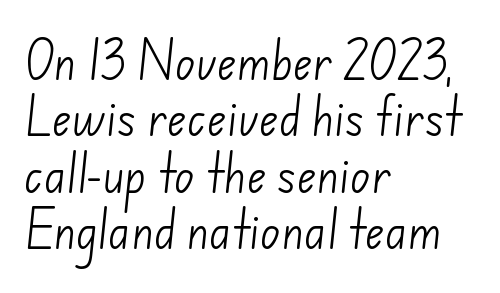
Q: Is the text bold? A: No.
Q: Is the typeface a serif or a sans-serif typeface? A: Sans-serif.
Q: Is the text underlined? A: No.
Q: How is the paragraph aligned? A: Left-aligned.
Q: Is the spacing between letters normal or unusually wide? A: Normal.
Q: Is the spacing between lines tight, normal or loose? A: Normal.
Q: Width (condensed, normal, or wide)? A: Normal.
Q: Stroke contrast? A: Low.
Q: x-height? A: Small.
Q: Monospaced? A: No.
